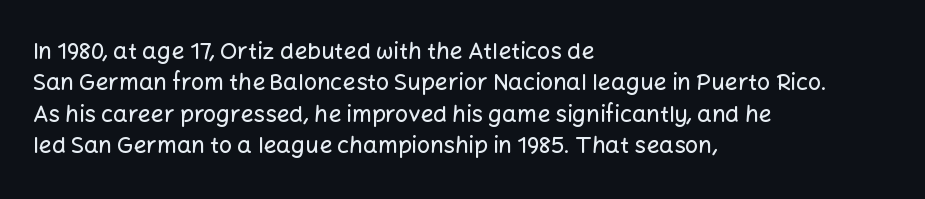
Q: Is the text italic (slanted)? A: No, it is upright.
Q: Is the text underlined? A: No.
Q: How is the paragraph aligned? A: Left-aligned.
Q: Is the spacing between letters normal or unusually wide? A: Normal.
Q: Is the spacing between lines tight, normal or loose? A: Normal.
